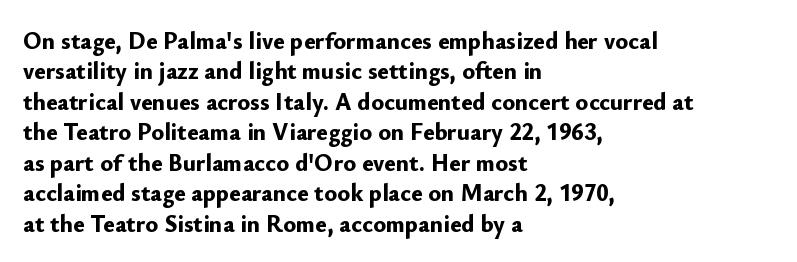
The image shows 24 px bold type, upright; set left-aligned, normal line spacing (1.27x), normal letter spacing, not underlined.
